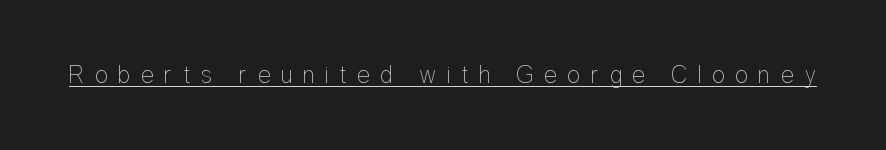
The image shows 25 px text type, upright; set unusually wide letter spacing (+0.4 em), underlined.
